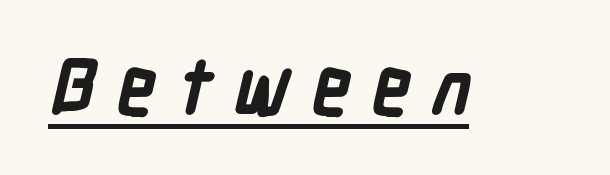
Q: Is the text bold? A: Yes.
Q: Is the typeface a serif or a sans-serif typeface? A: Sans-serif.
Q: Is the text underlined? A: Yes.
Q: Is the spacing between letters normal or unusually wide? A: Unusually wide.
Q: Width (condensed, normal, or wide)? A: Condensed.
Q: Stroke contrast? A: Low.
Q: x-height? A: Medium.
Q: Monospaced? A: No.
